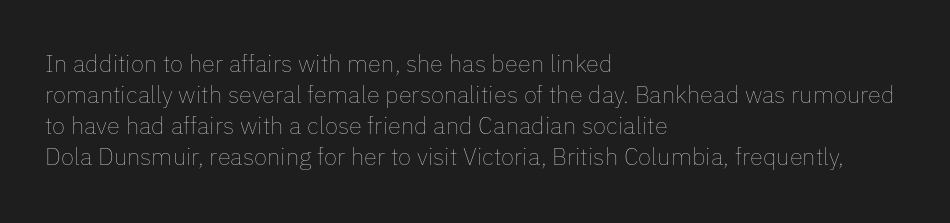
These lines keep a tight, regular rhythm from letter to letter. Notice how descenders clear the ascenders below comfortably — that's standard leading. These lines were composed using upright roman letters. One-word summary of the alignment: left. Nobody drew a line under any word here. The typesetting does not lean heavy: it is not bold.
